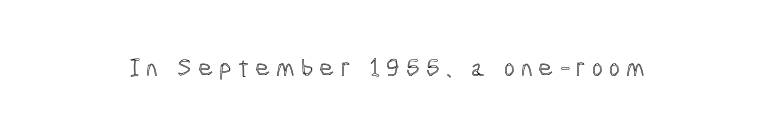
{"italic": "no", "underline": "no", "letter_spacing": "wide", "letter_spacing_em": 0.23, "glyph_px": 26}
